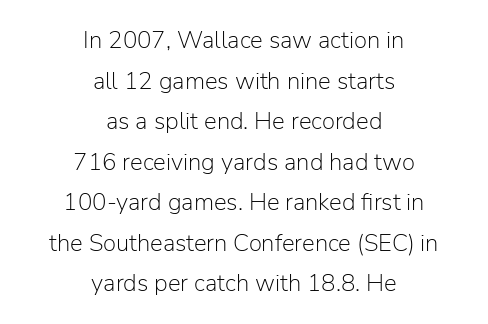
Q: Is the text bold? A: No.
Q: Is the text italic (slanted)? A: No, it is upright.
Q: Is the text underlined? A: No.
Q: How is the paragraph aligned? A: Centered.
Q: Is the spacing between letters normal or unusually wide? A: Normal.
Q: Is the spacing between lines tight, normal or loose? A: Normal.
